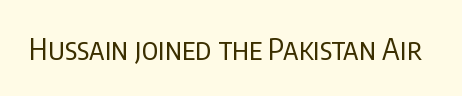
{"serif": "no", "italic": "no", "bold": "no", "weight": "regular", "width": "condensed", "stroke_contrast": "low", "x_height": "large", "monospaced": "no", "underline": "no", "letter_spacing": "normal", "letter_spacing_em": 0.0, "glyph_px": 30}
